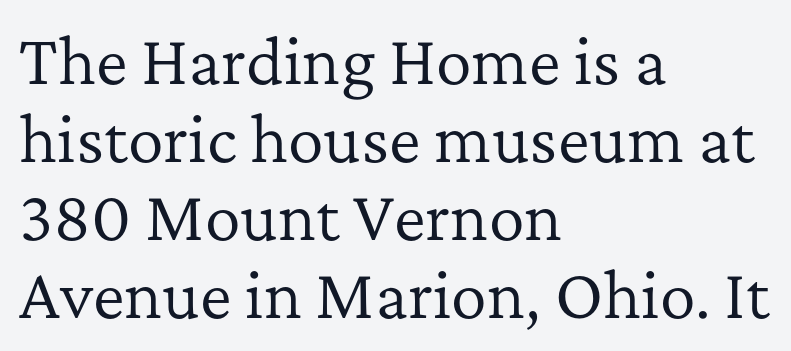
The line-height multiplier appears to be the usual default. Classification — serif. Lines of text with bare space underneath. Spacing verdict: proportional, widths tailored to each character.
